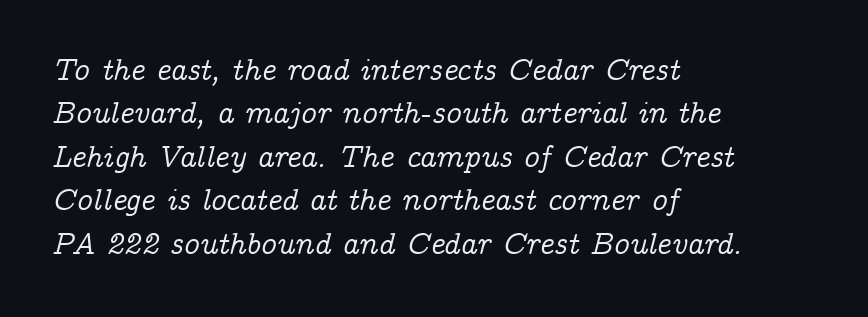
{"serif": "yes", "italic": "yes", "lean": "right", "slant_degrees": 14, "width": "normal", "stroke_contrast": "low", "x_height": "medium", "monospaced": "no", "underline": "no", "align": "left", "line_spacing": "normal", "line_spacing_ratio": 1.4, "letter_spacing": "normal", "letter_spacing_em": 0.0, "glyph_px": 31}
